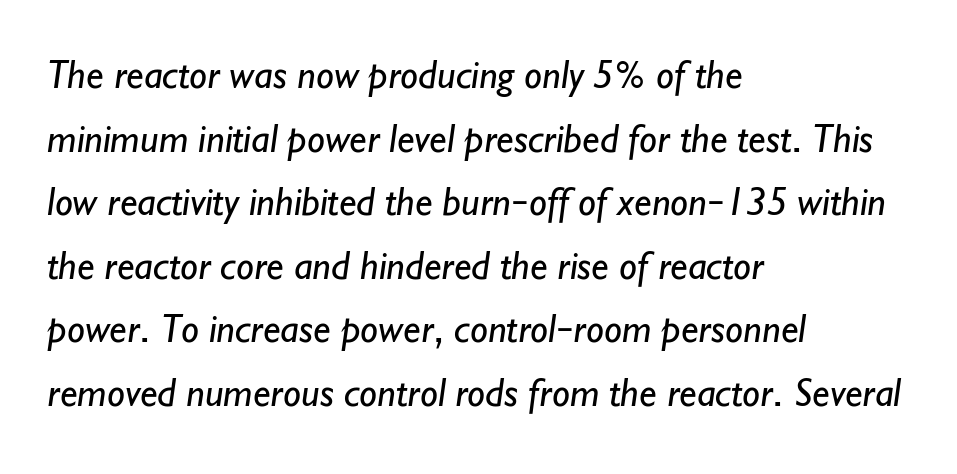
Q: Is the text bold? A: No.
Q: Is the typeface a serif or a sans-serif typeface? A: Sans-serif.
Q: Is the text underlined? A: No.
Q: How is the paragraph aligned? A: Left-aligned.
Q: Is the spacing between letters normal or unusually wide? A: Normal.
Q: Is the spacing between lines tight, normal or loose? A: Normal.
Q: Width (condensed, normal, or wide)? A: Normal.
Q: Stroke contrast? A: Low.
Q: x-height? A: Small.
Q: Monospaced? A: No.
